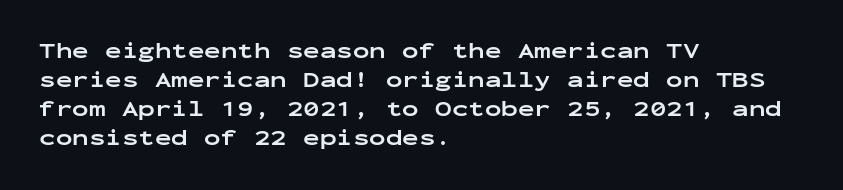
I'd describe the lettering as bold — thick and assertive. Line starts are locked; line ends wander. Nope, not italic — everything's standing straight. Only glyphs here, with clear space below each row.
